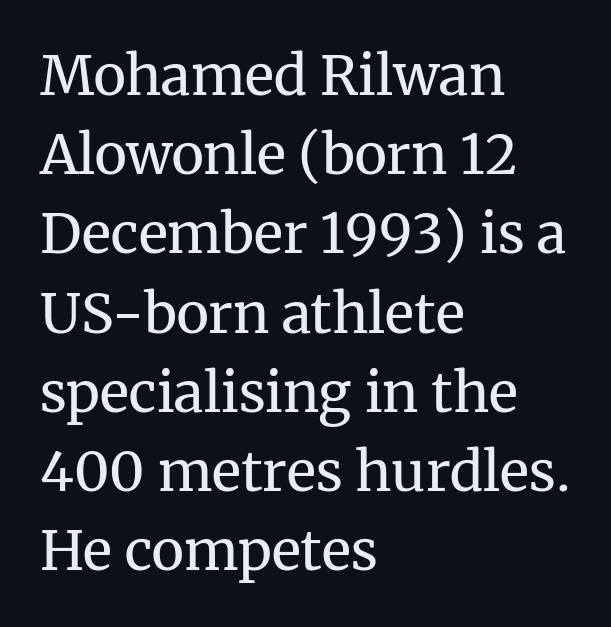
Q: Is the text bold? A: No.
Q: Is the text italic (slanted)? A: No, it is upright.
Q: Is the typeface a serif or a sans-serif typeface? A: Serif.
Q: Is the text underlined? A: No.
Q: How is the paragraph aligned? A: Left-aligned.
Q: Is the spacing between letters normal or unusually wide? A: Normal.
Q: Is the spacing between lines tight, normal or loose? A: Normal.
Q: Width (condensed, normal, or wide)? A: Normal.
Q: Stroke contrast? A: Medium.
Q: x-height? A: Medium.
Q: Monospaced? A: No.
